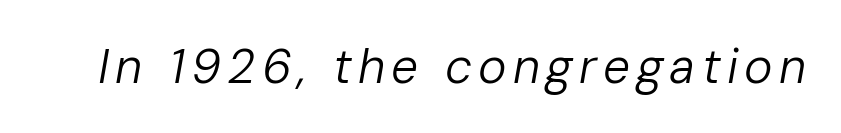
The strip under each line holds only bare page. Tall strokes in this sample are angled rather than plumb. A quiet, ordinary-to-light weight characterises the typeface. The passage shown is typed in a proportional face where columns would drift.
